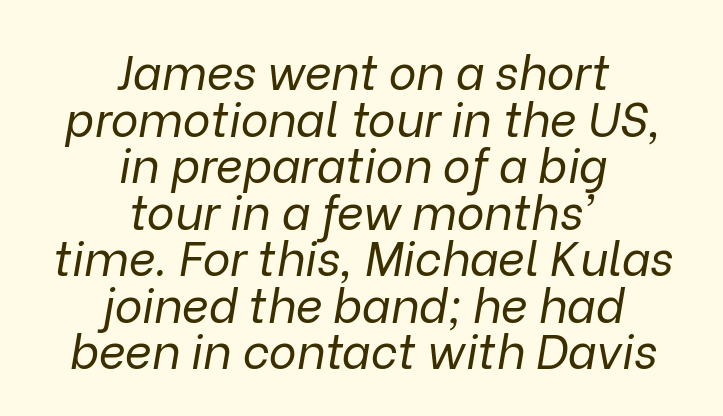
Q: Is the text bold? A: No.
Q: Is the text italic (slanted)? A: Yes, it leans right by about 9 degrees.
Q: Is the text underlined? A: No.
Q: How is the paragraph aligned? A: Centered.
Q: Is the spacing between letters normal or unusually wide? A: Normal.
Q: Is the spacing between lines tight, normal or loose? A: Tight.
Q: Width (condensed, normal, or wide)? A: Normal.
Q: Stroke contrast? A: Low.
Q: x-height? A: Medium.
Q: Monospaced? A: No.
